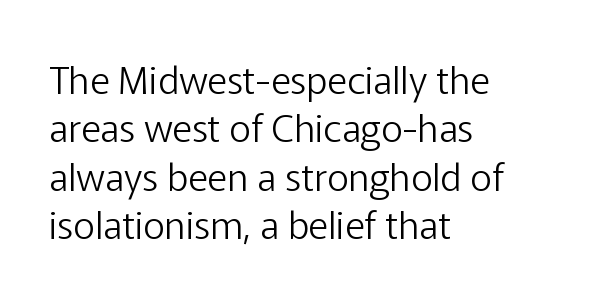
{"serif": "no", "italic": "no", "bold": "no", "weight": "light", "width": "normal", "stroke_contrast": "low", "x_height": "medium", "monospaced": "no", "underline": "no", "align": "left", "line_spacing": "normal", "line_spacing_ratio": 1.27, "letter_spacing": "normal", "letter_spacing_em": 0.0, "glyph_px": 38}
